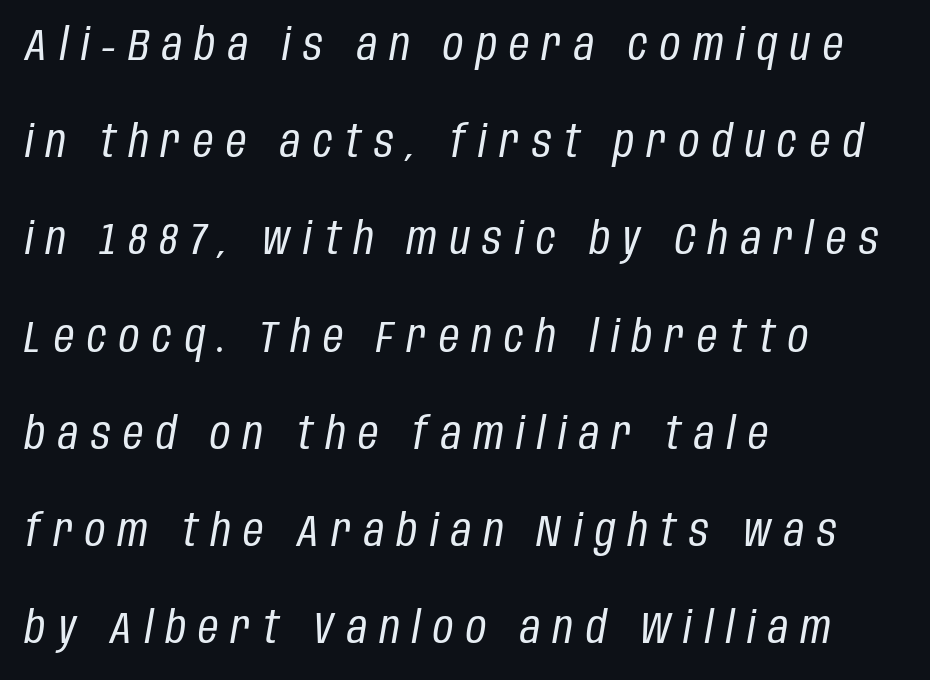
The image shows 44 px regular-weight, condensed type, italic (leaning right); set left-aligned, loose line spacing (2.21x), unusually wide letter spacing (+0.29 em), not underlined; low stroke contrast and a large x-height.
